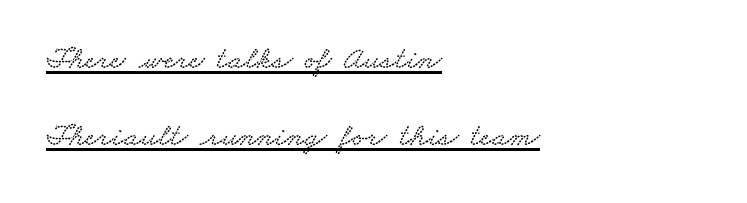
Each new line begins a long way beneath the previous one. These lines are composed in type with serifs. Compared with undecorated copy, this sample adds a rule below the words. The type is set solid horizontally, with unmodified tracking.
